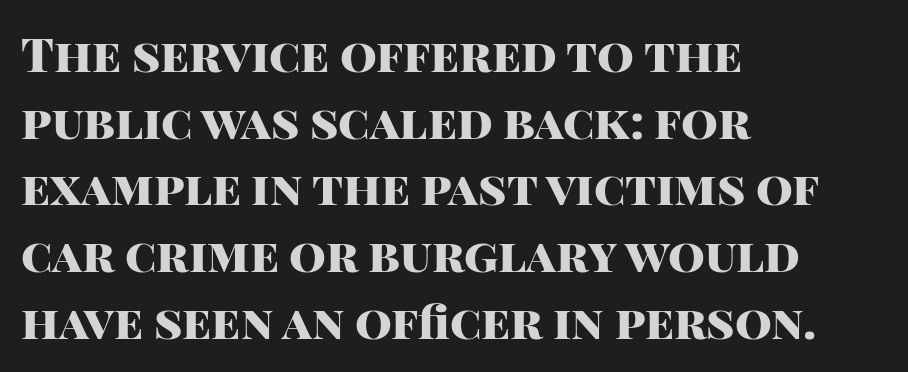
{"serif": "no", "italic": "no", "bold": "yes", "weight": "heavy", "width": "normal", "stroke_contrast": "high", "x_height": "large", "monospaced": "no", "underline": "no", "align": "left", "line_spacing": "normal", "line_spacing_ratio": 1.42, "letter_spacing": "normal", "letter_spacing_em": 0.0, "glyph_px": 47}
